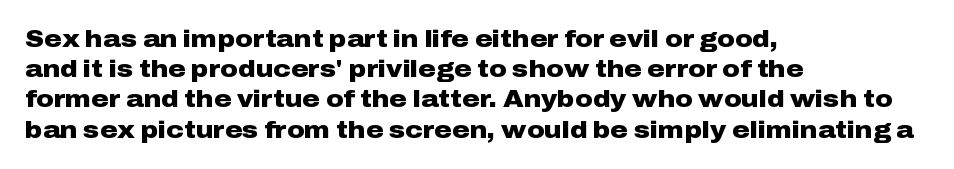
The image shows 24 px bold type, upright; set left-aligned, normal line spacing (1.26x), normal letter spacing, not underlined.
